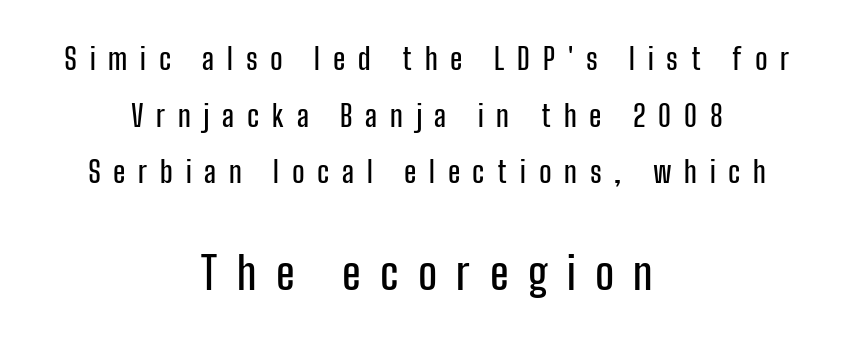
Q: Is the text italic (slanted)? A: No, it is upright.
Q: Is the typeface a serif or a sans-serif typeface? A: Sans-serif.
Q: Is the text underlined? A: No.
Q: How is the paragraph aligned? A: Centered.
Q: Is the spacing between letters normal or unusually wide? A: Unusually wide.
Q: Is the spacing between lines tight, normal or loose? A: Loose.
Q: Which block of text is set in a larger size, the first (top) or the second (bottom)? A: The second (bottom) one.
Q: Width (condensed, normal, or wide)? A: Condensed.
Q: Stroke contrast? A: Low.
Q: x-height? A: Medium.
Q: Monospaced? A: No.
